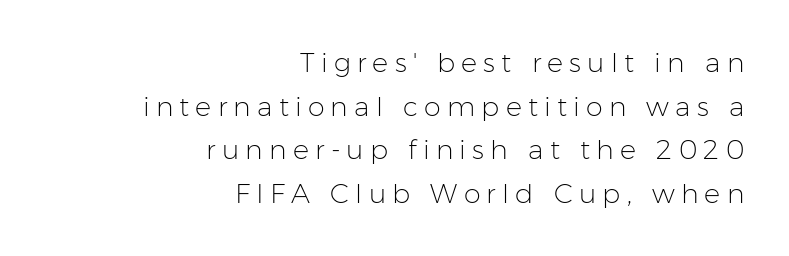
The image shows 27 px text type, upright; set right-aligned, normal line spacing (1.62x), unusually wide letter spacing (+0.23 em), not underlined.
